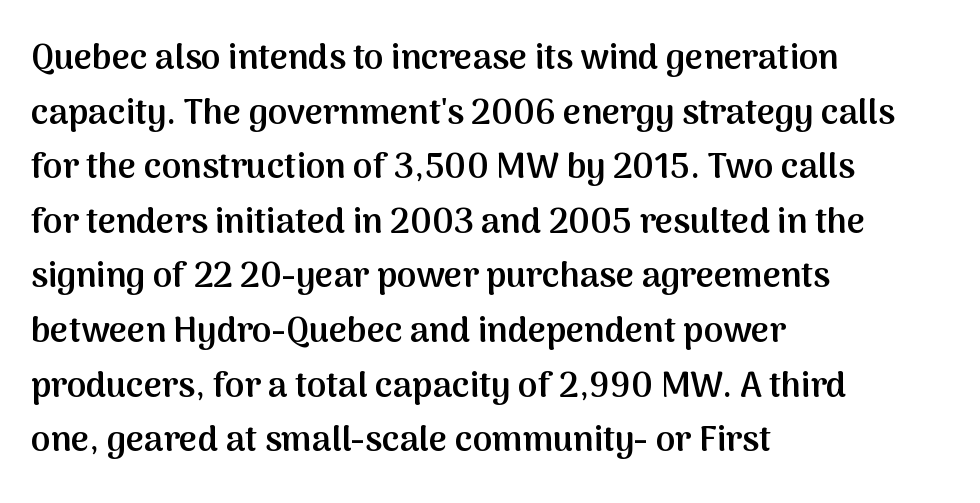
{"serif": "no", "italic": "no", "bold": "semi", "weight": "semibold", "width": "normal", "stroke_contrast": "medium", "x_height": "medium", "monospaced": "no", "underline": "no", "align": "left", "line_spacing": "normal", "line_spacing_ratio": 1.56, "letter_spacing": "normal", "letter_spacing_em": 0.0, "glyph_px": 35}
